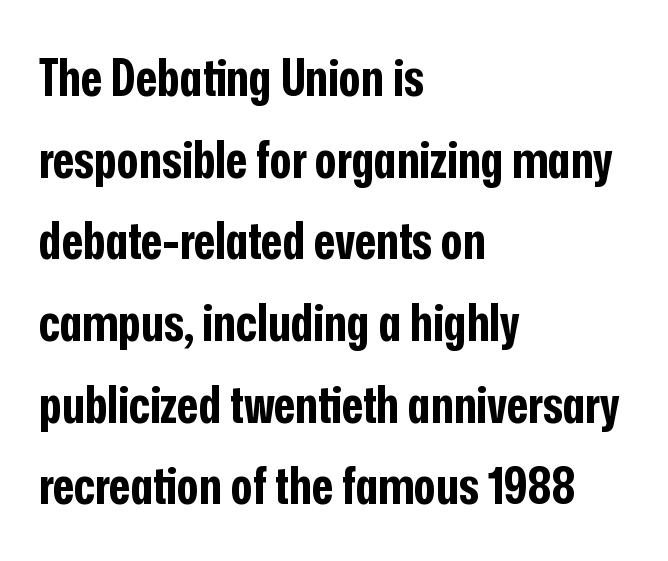
Q: Is the text bold? A: Yes.
Q: Is the text italic (slanted)? A: No, it is upright.
Q: Is the typeface a serif or a sans-serif typeface? A: Sans-serif.
Q: Is the text underlined? A: No.
Q: How is the paragraph aligned? A: Left-aligned.
Q: Is the spacing between letters normal or unusually wide? A: Normal.
Q: Is the spacing between lines tight, normal or loose? A: Normal.
Q: Width (condensed, normal, or wide)? A: Condensed.
Q: Stroke contrast? A: Low.
Q: x-height? A: Medium.
Q: Monospaced? A: No.
